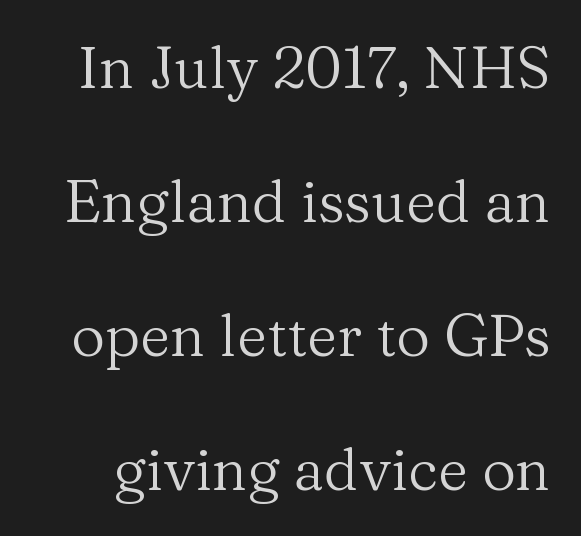
The image shows 59 px regular-weight serif type, upright; set loose line spacing (2.27x), normal letter spacing, not underlined; medium stroke contrast and a medium x-height.
